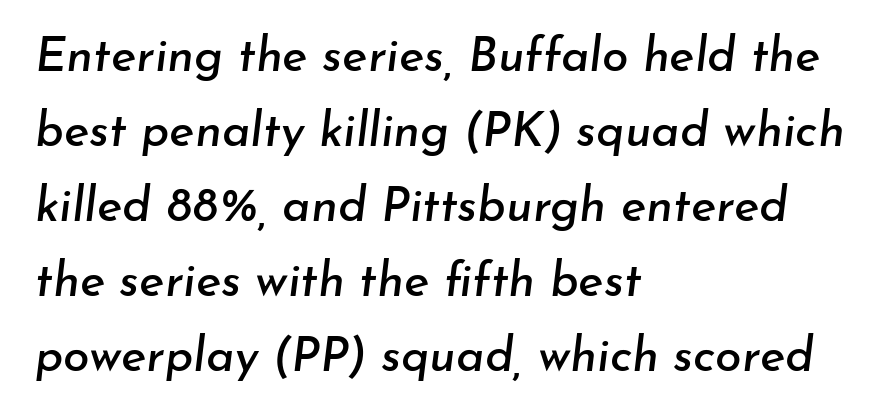
The image shows 48 px text type, italic (leaning right); set left-aligned, normal line spacing (1.56x), normal letter spacing, not underlined; low stroke contrast and a small x-height.
